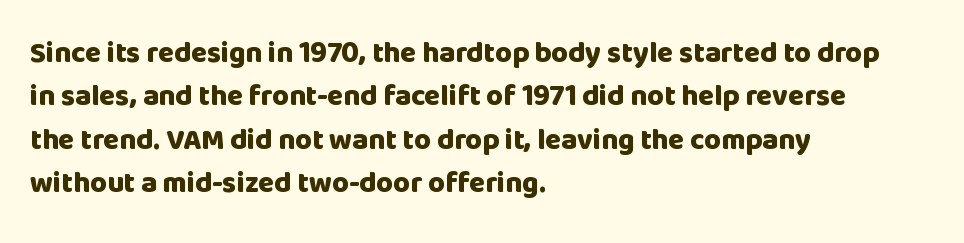
Q: Is the text bold? A: Yes.
Q: Is the text italic (slanted)? A: No, it is upright.
Q: Is the typeface a serif or a sans-serif typeface? A: Sans-serif.
Q: Is the text underlined? A: No.
Q: How is the paragraph aligned? A: Left-aligned.
Q: Is the spacing between letters normal or unusually wide? A: Normal.
Q: Is the spacing between lines tight, normal or loose? A: Normal.
Q: Width (condensed, normal, or wide)? A: Normal.
Q: Stroke contrast? A: Low.
Q: x-height? A: Large.
Q: Monospaced? A: No.
